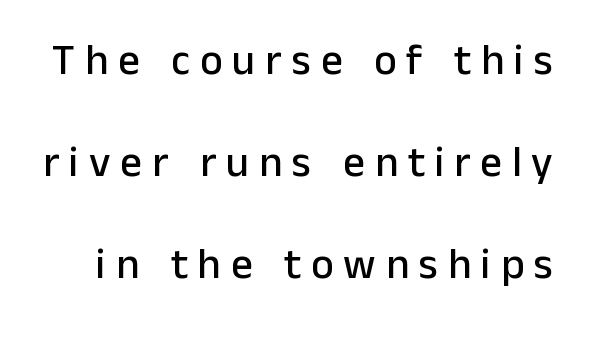
The image shows 43 px sans-serif type, upright; set loose line spacing (2.37x), unusually wide letter spacing (+0.23 em), not underlined; low stroke contrast and a medium x-height.
